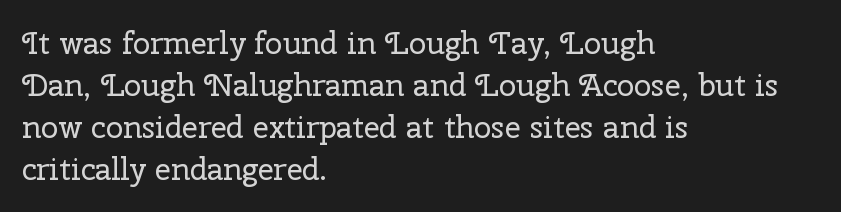
{"serif": "yes", "italic": "no", "bold": "no", "weight": "regular", "width": "normal", "stroke_contrast": "low", "x_height": "medium", "monospaced": "no", "underline": "no", "align": "left", "line_spacing": "normal", "line_spacing_ratio": 1.35, "letter_spacing": "normal", "letter_spacing_em": 0.0, "glyph_px": 31}
